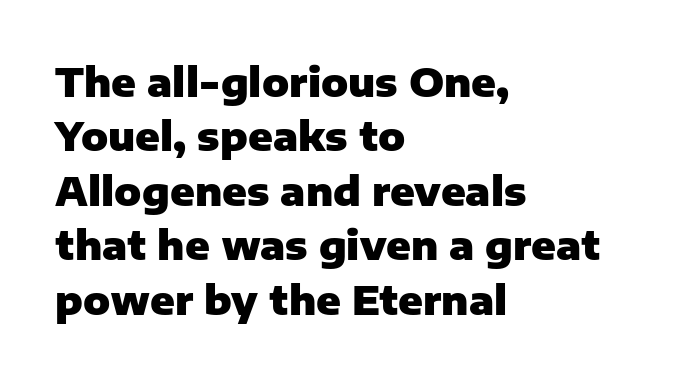
These lines are set flush left with a ragged right edge. I'd describe the lettering as bold — thick and assertive. The typeface chosen for these lines omits serifs. A typesetter would call this zero additional tracking. Vertically, the passage feels balanced, rows spaced as you'd expect. The strip under each line holds only bare page.
